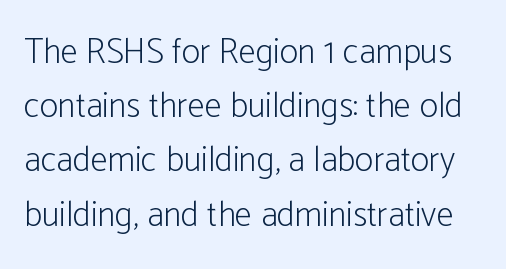
Q: Is the text bold? A: No.
Q: Is the text italic (slanted)? A: No, it is upright.
Q: Is the typeface a serif or a sans-serif typeface? A: Sans-serif.
Q: Is the text underlined? A: No.
Q: Is the spacing between letters normal or unusually wide? A: Normal.
Q: Is the spacing between lines tight, normal or loose? A: Normal.
Q: Width (condensed, normal, or wide)? A: Condensed.
Q: Stroke contrast? A: Low.
Q: x-height? A: Medium.
Q: Monospaced? A: No.
